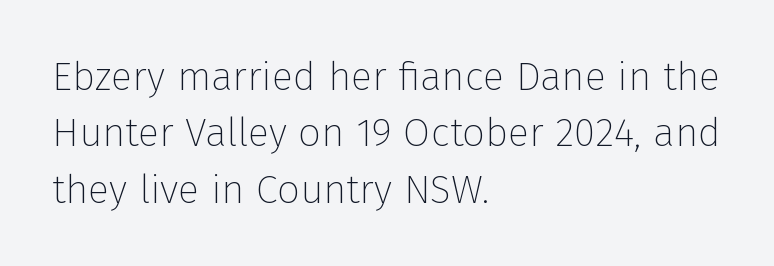
Standard letterfit; no display-style spreading of the glyphs. Type without underlining. The rendering uses natural spacing where letterforms have individual widths. The glyphs in this specimen are sans serif. The font's upright variant was chosen for this text. Students, observe: this is what conventionally led text looks like.
